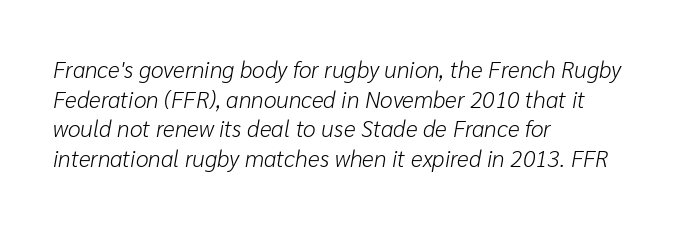
{"italic": "yes", "lean": "right", "slant_degrees": 10, "bold": "no", "underline": "no", "align": "left", "line_spacing": "normal", "line_spacing_ratio": 1.29, "letter_spacing": "normal", "letter_spacing_em": 0.0, "glyph_px": 23}
